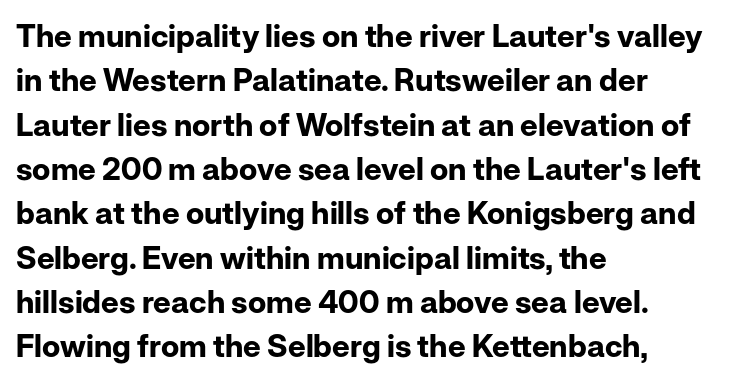
{"serif": "no", "italic": "no", "bold": "yes", "weight": "bold", "width": "normal", "stroke_contrast": "low", "x_height": "medium", "monospaced": "no", "underline": "no", "align": "left", "line_spacing": "normal", "line_spacing_ratio": 1.43, "letter_spacing": "normal", "letter_spacing_em": 0.0, "glyph_px": 31}
